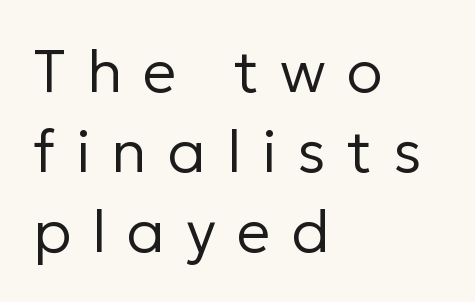
The image shows 60 px regular-weight sans-serif type, upright; set left-aligned, normal line spacing (1.33x), unusually wide letter spacing (+0.35 em), not underlined; low stroke contrast and a medium x-height.
